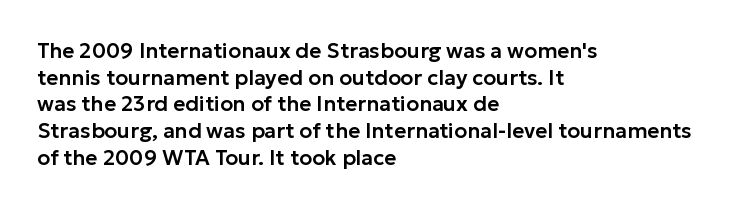
Successive baselines arrive at the customary interval. The space directly below the letters is spotless. The face used here is rendered with its standard letterfit. The rendering anchors every line to the left-hand side.
